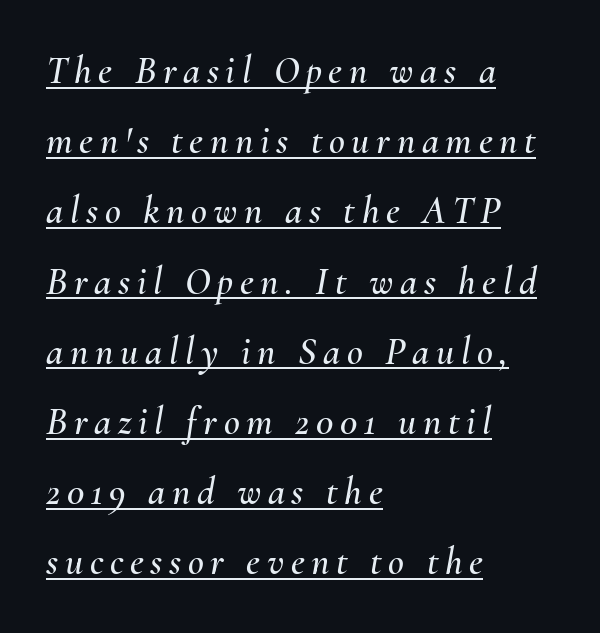
Decoration check: the copy is underlined. Horizontal alignment here is leftward, the default for most running prose. Spacing verdict: proportional, widths tailored to each character. Characters are canted at an angle relative to the baseline's perpendicular.
